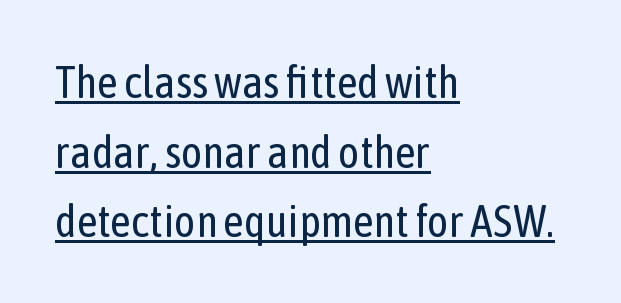
The image shows 45 px regular-weight, condensed sans-serif type, upright; set left-aligned, normal line spacing (1.55x), normal letter spacing, underlined; low stroke contrast and a medium x-height.
